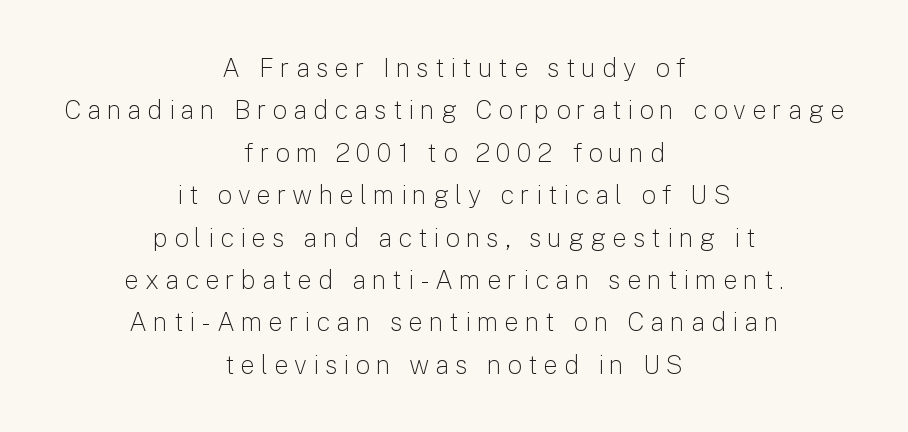
The image shows 26 px text type, upright; set centered, normal line spacing (1.63x), unusually wide letter spacing (+0.23 em), not underlined.
